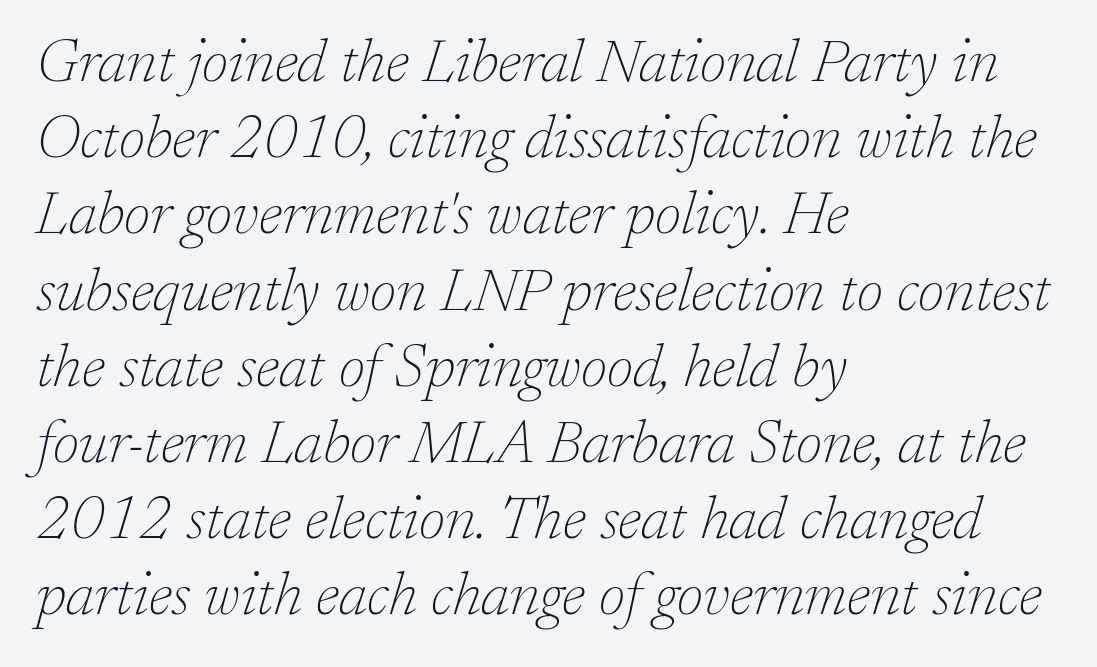
{"serif": "yes", "italic": "yes", "lean": "right", "slant_degrees": 17, "bold": "no", "weight": "thin", "width": "normal", "stroke_contrast": "low", "x_height": "medium", "monospaced": "no", "underline": "no", "align": "left", "line_spacing": "normal", "line_spacing_ratio": 1.27, "letter_spacing": "normal", "letter_spacing_em": 0.0, "glyph_px": 60}
